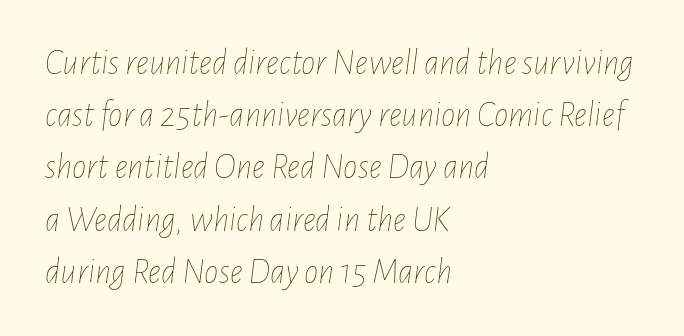
Q: Is the text bold? A: No.
Q: Is the text italic (slanted)? A: Yes, it leans right by about 7 degrees.
Q: Is the text underlined? A: No.
Q: How is the paragraph aligned? A: Left-aligned.
Q: Is the spacing between letters normal or unusually wide? A: Normal.
Q: Is the spacing between lines tight, normal or loose? A: Normal.
Q: Width (condensed, normal, or wide)? A: Condensed.
Q: Stroke contrast? A: Low.
Q: x-height? A: Medium.
Q: Monospaced? A: No.
